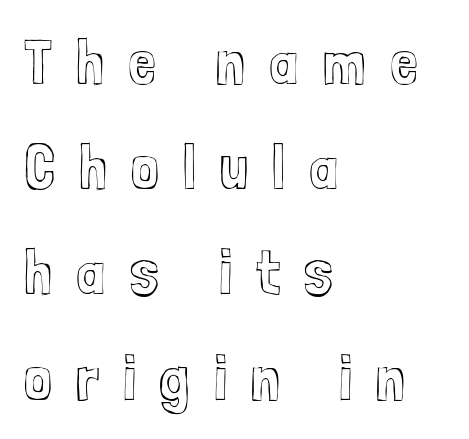
Whoever set this chose a conventional vertical rhythm. This sample has the flowing, uneven cadence of proportional lettering. Every row of glyphs begins at an identical x-position on the left. Honestly, the letter spacing is so wide it's the main thing you notice. You can tell it's not italic because the verticals are truly vertical.
